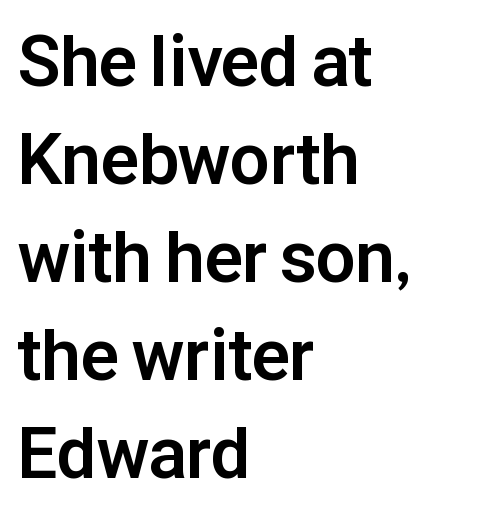
Posture: vertical. The rows are spaced the way most documents space them. Emphasis by weight is at full strength: bold. Which margin do the lines hug? The left one — the right edge is uneven. You could not count columns in this text — the font is proportionally spaced.
